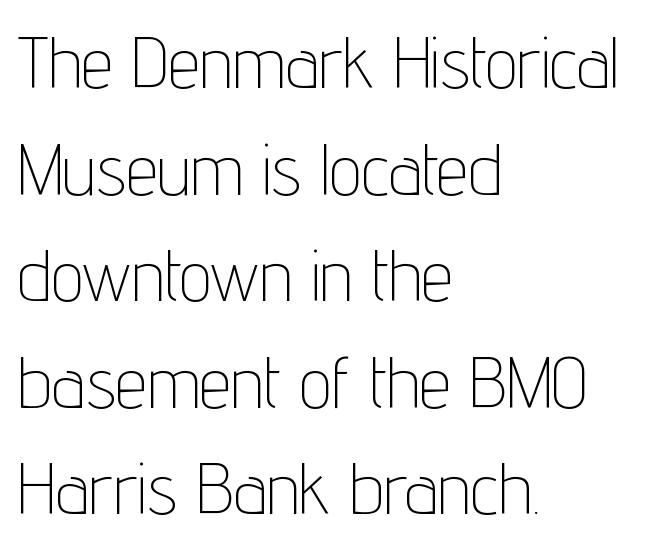
Q: Is the text bold? A: No.
Q: Is the text italic (slanted)? A: No, it is upright.
Q: Is the typeface a serif or a sans-serif typeface? A: Sans-serif.
Q: Is the text underlined? A: No.
Q: How is the paragraph aligned? A: Left-aligned.
Q: Is the spacing between letters normal or unusually wide? A: Normal.
Q: Is the spacing between lines tight, normal or loose? A: Normal.
Q: Width (condensed, normal, or wide)? A: Condensed.
Q: Stroke contrast? A: Low.
Q: x-height? A: Medium.
Q: Monospaced? A: No.
